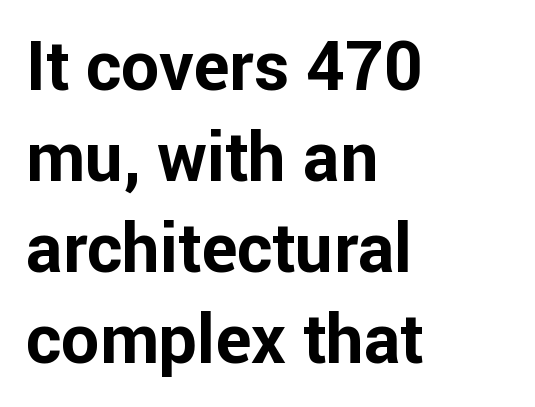
{"serif": "no", "italic": "no", "bold": "yes", "weight": "bold", "width": "normal", "stroke_contrast": "low", "x_height": "medium", "monospaced": "no", "underline": "no", "align": "left", "line_spacing": "normal", "line_spacing_ratio": 1.34, "letter_spacing": "normal", "letter_spacing_em": 0.0, "glyph_px": 68}
